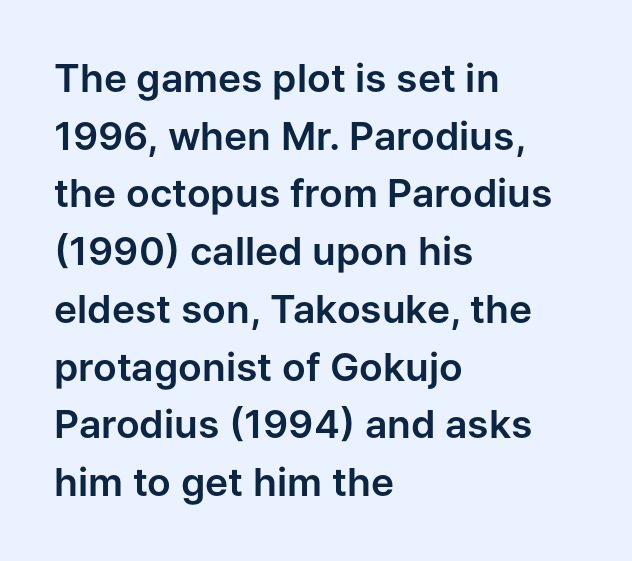
{"serif": "no", "italic": "no", "width": "normal", "stroke_contrast": "low", "x_height": "medium", "monospaced": "no", "underline": "no", "align": "left", "line_spacing": "normal", "line_spacing_ratio": 1.48, "letter_spacing": "normal", "letter_spacing_em": 0.0, "glyph_px": 39}
